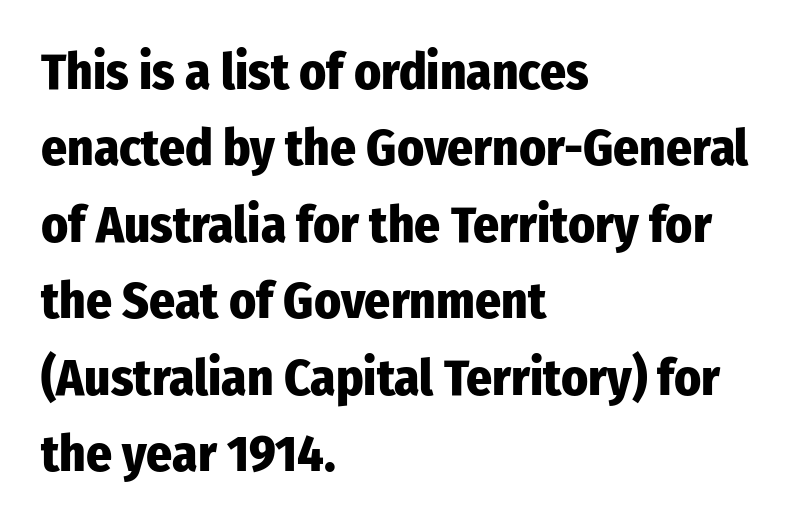
{"serif": "no", "italic": "no", "bold": "yes", "weight": "heavy", "width": "condensed", "stroke_contrast": "low", "x_height": "medium", "monospaced": "no", "underline": "no", "align": "left", "line_spacing": "normal", "line_spacing_ratio": 1.5, "letter_spacing": "normal", "letter_spacing_em": 0.0, "glyph_px": 51}
